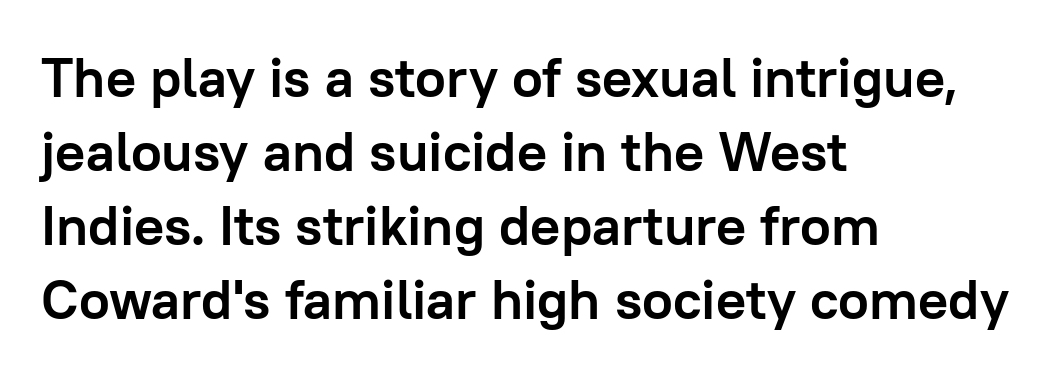
To sum up the face: it is a sans, with no serifs. This rendering features lettering with no underline. The lines in this sample share a left origin and differ only in where they stop. The typography opts for an upright posture over an oblique one. Note the varied advance widths — an 'i' is clearly narrower than an 'm'.
